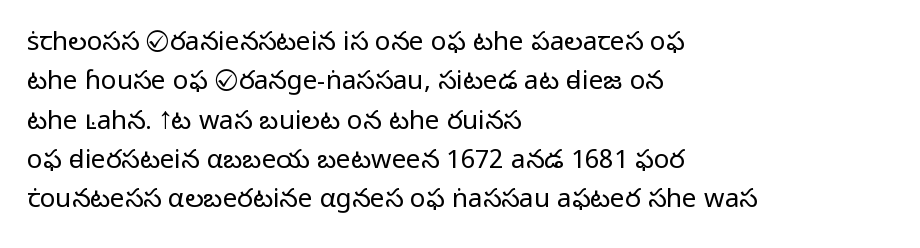
Q: Is the text bold? A: No.
Q: Is the text italic (slanted)? A: No, it is upright.
Q: Is the text underlined? A: No.
Q: How is the paragraph aligned? A: Left-aligned.
Q: Is the spacing between letters normal or unusually wide? A: Normal.
Q: Is the spacing between lines tight, normal or loose? A: Normal.
